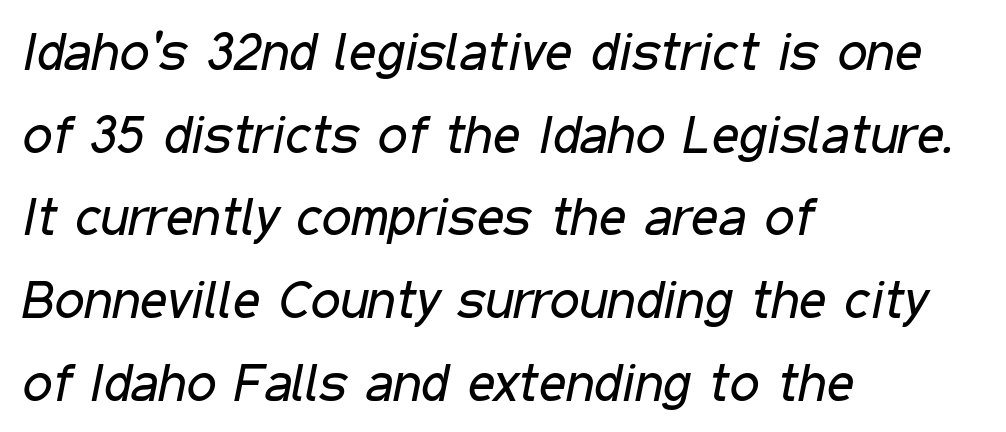
Q: Is the text bold? A: No.
Q: Is the text italic (slanted)? A: Yes, it leans right by about 11 degrees.
Q: Is the text underlined? A: No.
Q: How is the paragraph aligned? A: Left-aligned.
Q: Is the spacing between letters normal or unusually wide? A: Normal.
Q: Is the spacing between lines tight, normal or loose? A: Normal.
Q: Width (condensed, normal, or wide)? A: Condensed.
Q: Stroke contrast? A: Low.
Q: x-height? A: Medium.
Q: Monospaced? A: No.
